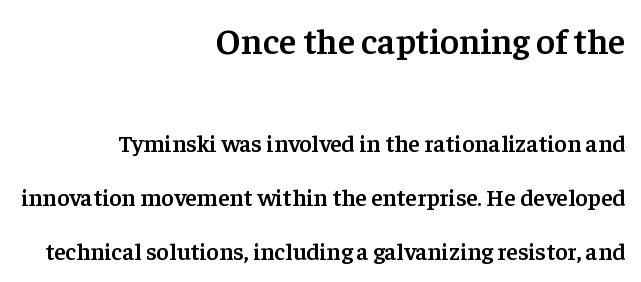
{"serif": "yes", "italic": "no", "bold": "semi", "weight": "semibold", "width": "normal", "stroke_contrast": "low", "x_height": "medium", "monospaced": "no", "underline": "no", "align": "right", "line_spacing": "loose", "line_spacing_ratio": 2.25, "letter_spacing": "normal", "letter_spacing_em": 0.0, "larger_block": "first", "size_ratio": 1.5, "glyph_px": 36}
